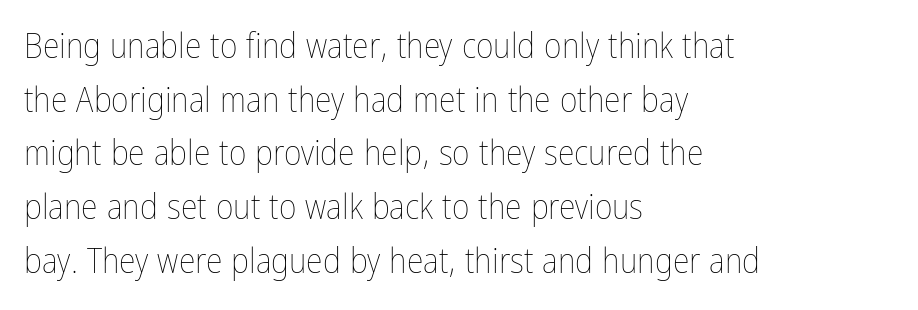
Q: Is the text bold? A: No.
Q: Is the text italic (slanted)? A: No, it is upright.
Q: Is the text underlined? A: No.
Q: How is the paragraph aligned? A: Left-aligned.
Q: Is the spacing between letters normal or unusually wide? A: Normal.
Q: Is the spacing between lines tight, normal or loose? A: Normal.
Q: Width (condensed, normal, or wide)? A: Condensed.
Q: Stroke contrast? A: Low.
Q: x-height? A: Medium.
Q: Monospaced? A: No.
